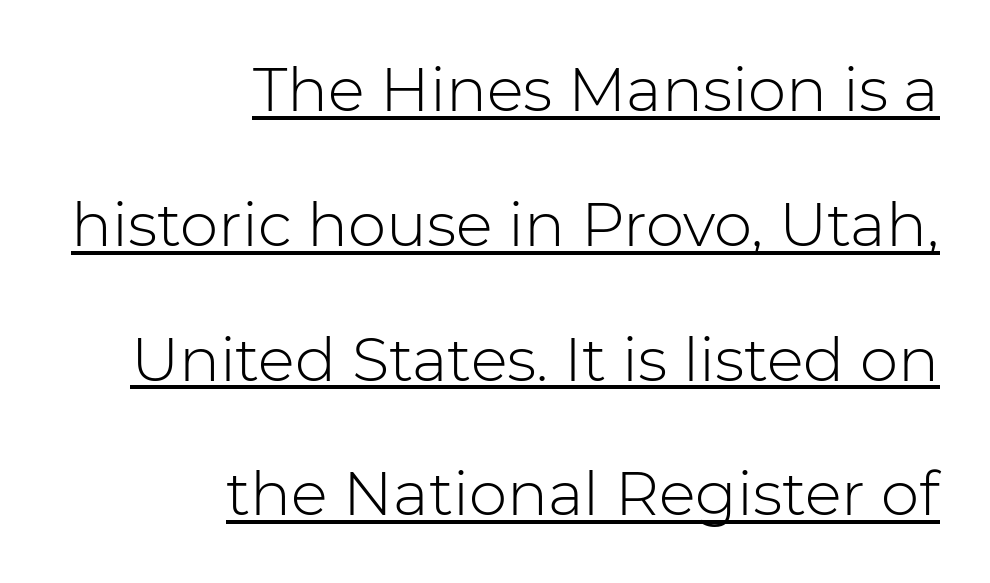
Q: Is the text bold? A: No.
Q: Is the text italic (slanted)? A: No, it is upright.
Q: Is the typeface a serif or a sans-serif typeface? A: Sans-serif.
Q: Is the text underlined? A: Yes.
Q: How is the paragraph aligned? A: Right-aligned.
Q: Is the spacing between letters normal or unusually wide? A: Normal.
Q: Is the spacing between lines tight, normal or loose? A: Loose.
Q: Width (condensed, normal, or wide)? A: Normal.
Q: Stroke contrast? A: Low.
Q: x-height? A: Medium.
Q: Monospaced? A: No.
